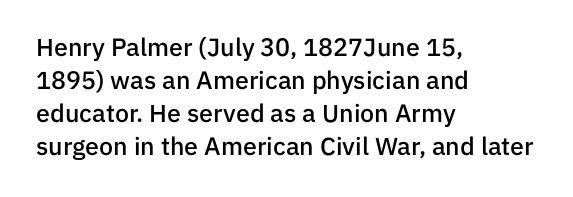
{"italic": "no", "bold": "semi", "underline": "no", "align": "left", "line_spacing": "normal", "line_spacing_ratio": 1.32, "letter_spacing": "normal", "letter_spacing_em": 0.0, "glyph_px": 25}
